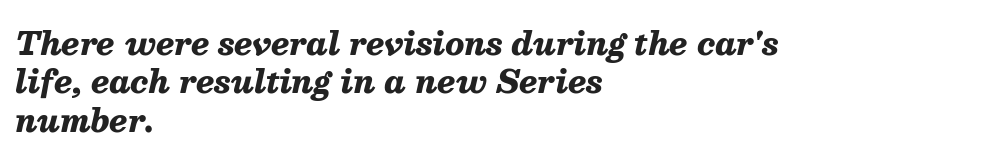
{"italic": "yes", "lean": "right", "slant_degrees": 13, "bold": "yes", "weight": "heavy", "width": "normal", "stroke_contrast": "medium", "x_height": "medium", "monospaced": "no", "underline": "no", "align": "left", "line_spacing_ratio": 1.24, "letter_spacing": "normal", "letter_spacing_em": 0.0, "glyph_px": 31}
